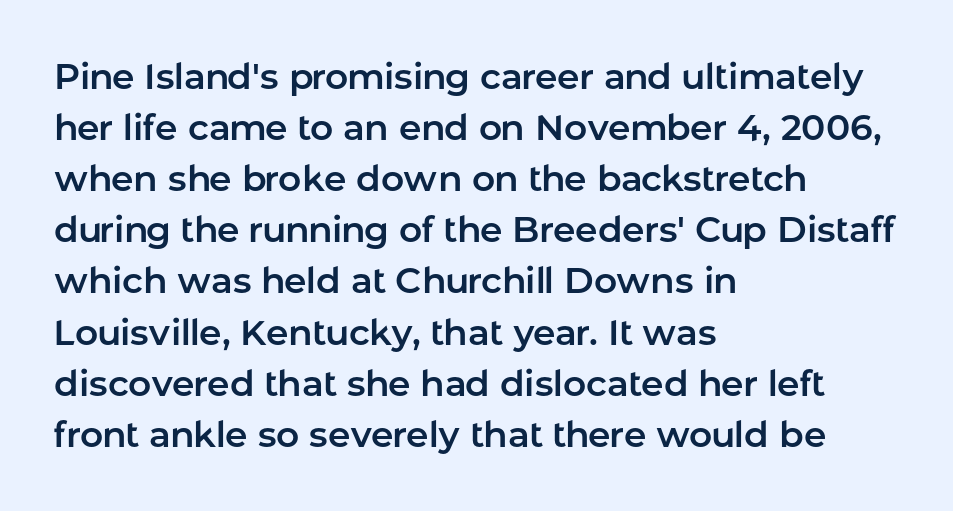
Vertically, the passage feels balanced, rows spaced as you'd expect. The letters sit at their default tracking, neither squeezed nor spread. The passage shown is typed in a proportional face where columns would drift. Glance below the letters and you will spot only blank space. The typeface chosen for these lines omits serifs.
